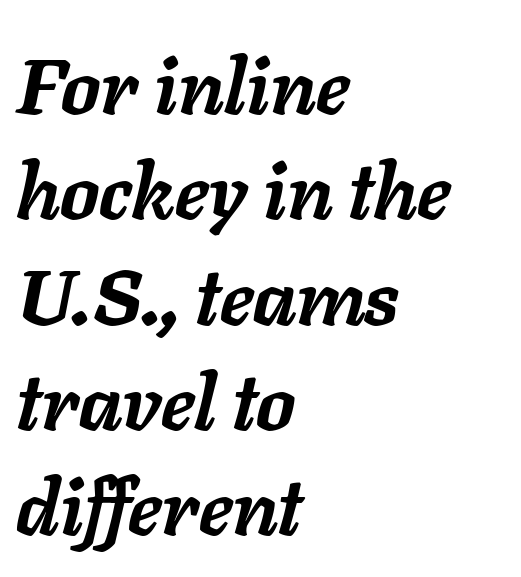
The image shows 78 px semibold type, italic (leaning right); set left-aligned, normal line spacing (1.35x), normal letter spacing, not underlined; low stroke contrast and a medium x-height.
